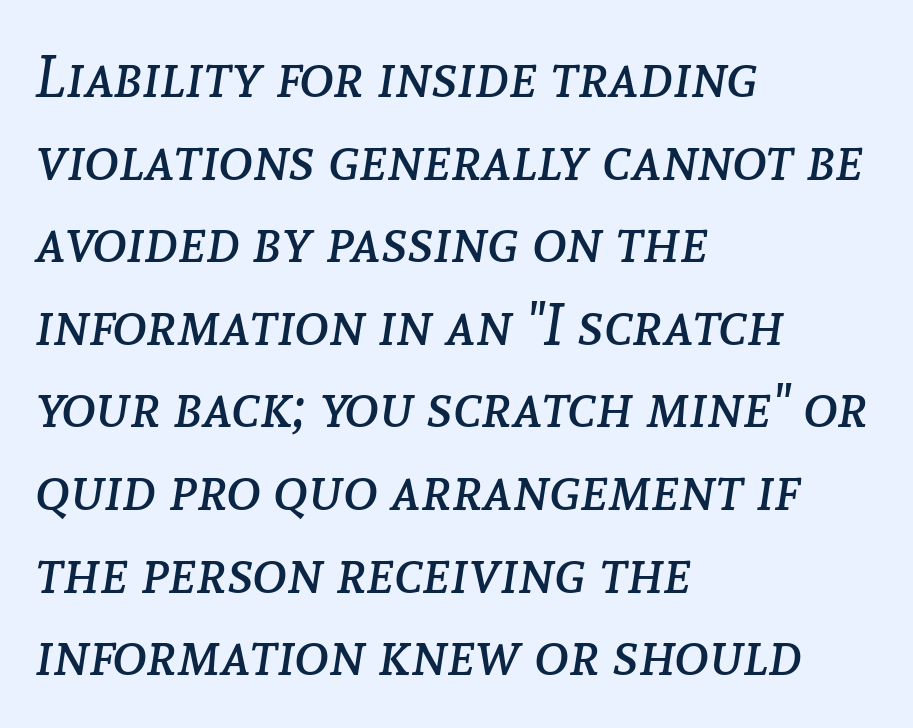
The image shows 59 px regular-weight type, italic (leaning right); set left-aligned, normal line spacing (1.4x), normal letter spacing, not underlined; low stroke contrast and a medium x-height.
